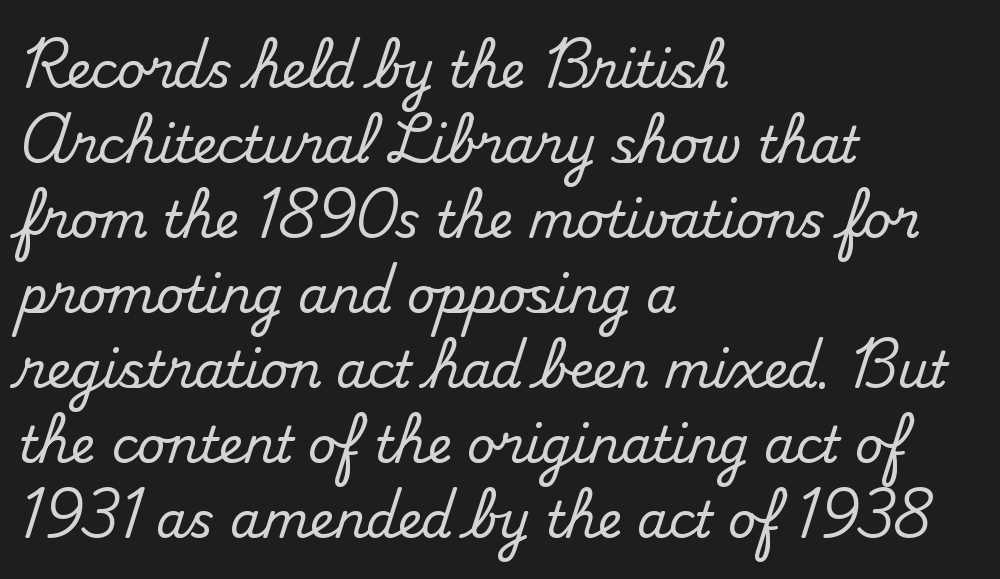
Q: Is the text italic (slanted)? A: Yes.
Q: Is the typeface a serif or a sans-serif typeface? A: Serif.
Q: Is the text underlined? A: No.
Q: How is the paragraph aligned? A: Left-aligned.
Q: Is the spacing between letters normal or unusually wide? A: Normal.
Q: Is the spacing between lines tight, normal or loose? A: Normal.
Q: Width (condensed, normal, or wide)? A: Normal.
Q: Stroke contrast? A: Medium.
Q: x-height? A: Small.
Q: Monospaced? A: No.
